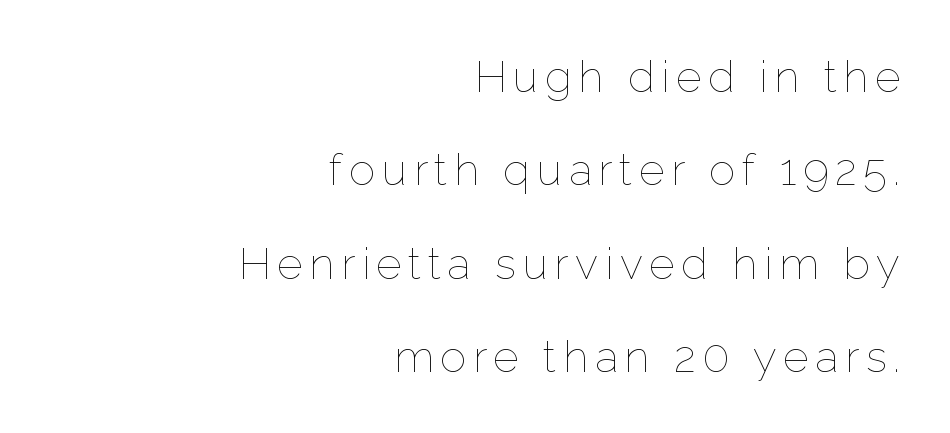
Q: Is the text bold? A: No.
Q: Is the text italic (slanted)? A: No, it is upright.
Q: Is the text underlined? A: No.
Q: How is the paragraph aligned? A: Right-aligned.
Q: Is the spacing between lines tight, normal or loose? A: Loose.
Q: Width (condensed, normal, or wide)? A: Normal.
Q: Stroke contrast? A: Low.
Q: x-height? A: Medium.
Q: Monospaced? A: No.
